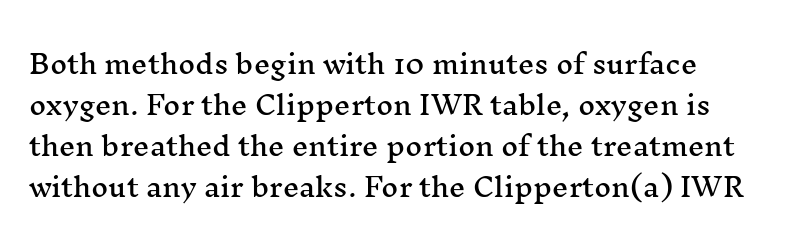
{"italic": "no", "underline": "no", "align": "left", "line_spacing": "normal", "line_spacing_ratio": 1.58, "letter_spacing": "normal", "letter_spacing_em": 0.0, "glyph_px": 26}
